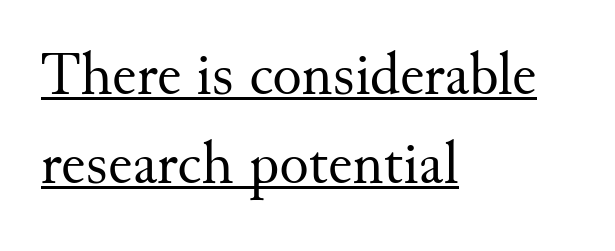
The image shows 61 px regular-weight serif type, upright; set left-aligned, normal line spacing (1.46x), normal letter spacing, underlined; medium stroke contrast and a small x-height.
